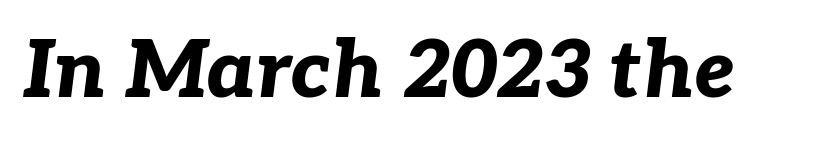
The image shows 80 px bold type, italic (leaning right); set normal letter spacing, not underlined; low stroke contrast and a medium x-height.
